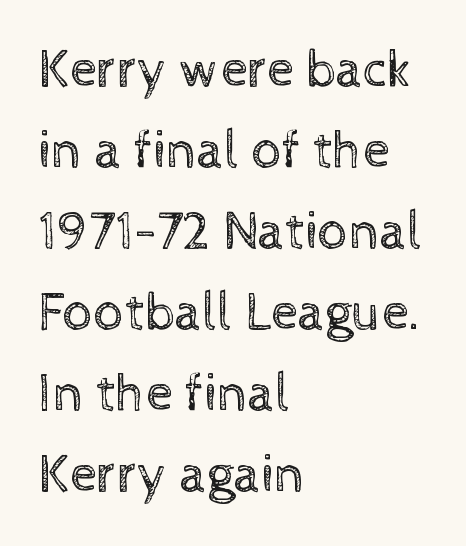
The image shows 54 px regular-weight type, upright; set left-aligned, normal line spacing (1.5x), normal letter spacing, not underlined; a medium x-height.
